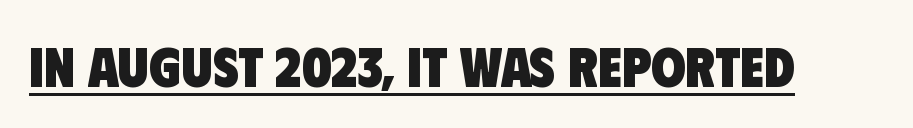
In terms of weight, the rendering is a true, heavy bold. The typesetter has applied underlining to the passage shown. I'd call this a sans setting — the letters go barefoot. Varying glyph widths throughout — classic text-font behaviour. The gaps between neighbouring characters are ordinary and unremarkable.
